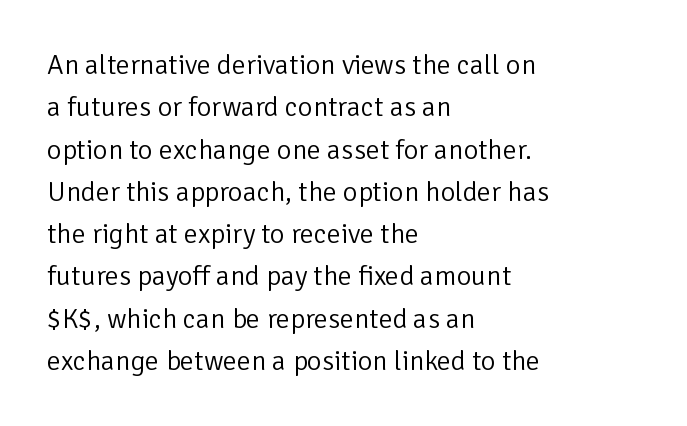
The image shows 28 px light sans-serif type, upright; set left-aligned, normal line spacing (1.51x), normal letter spacing, not underlined; low stroke contrast and a medium x-height.
